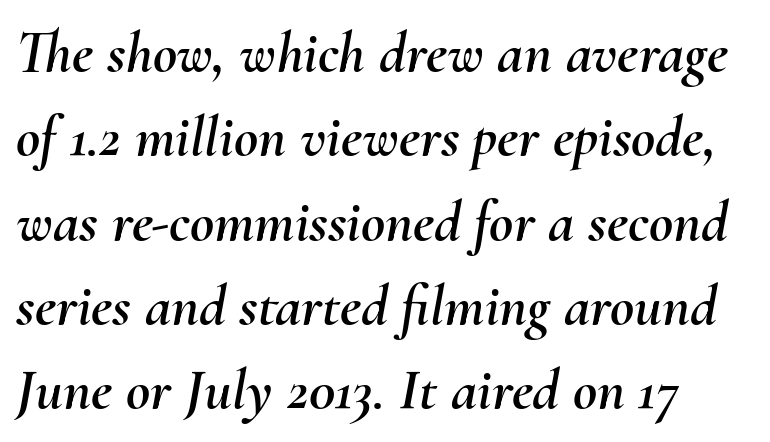
{"italic": "yes", "lean": "right", "slant_degrees": 10, "width": "normal", "stroke_contrast": "medium", "x_height": "small", "monospaced": "no", "underline": "no", "align": "left", "line_spacing": "normal", "line_spacing_ratio": 1.43, "letter_spacing": "normal", "letter_spacing_em": 0.0, "glyph_px": 59}
